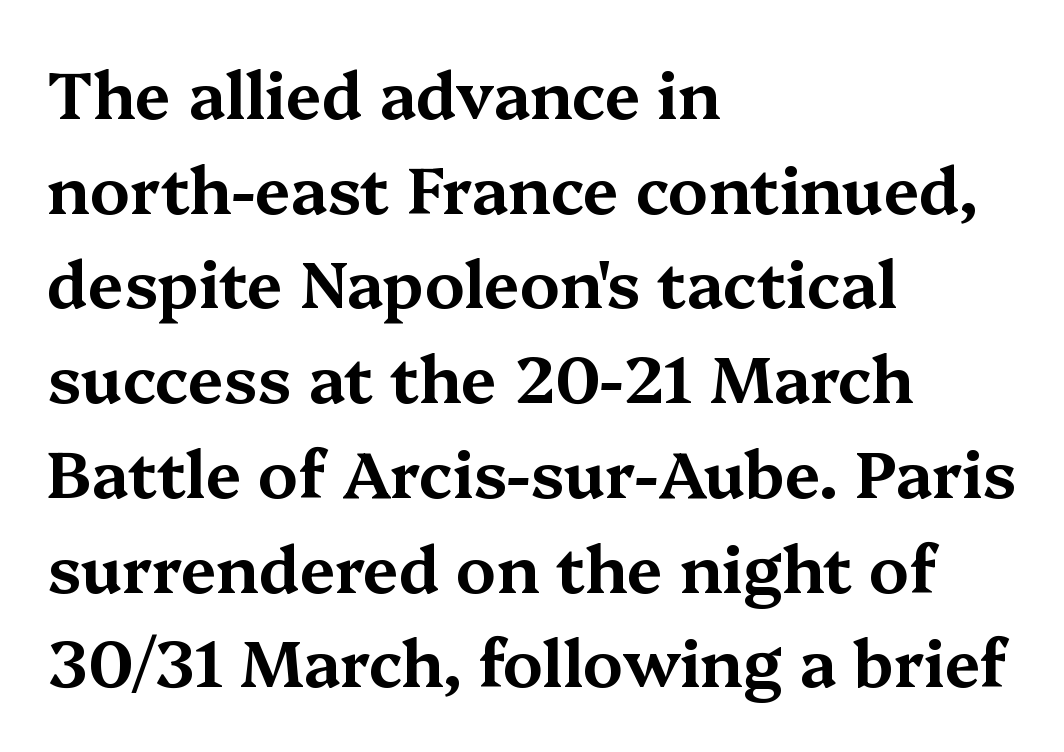
The image shows 64 px wide serif type, upright; set left-aligned, normal line spacing (1.48x), normal letter spacing, not underlined; medium stroke contrast and a medium x-height.
